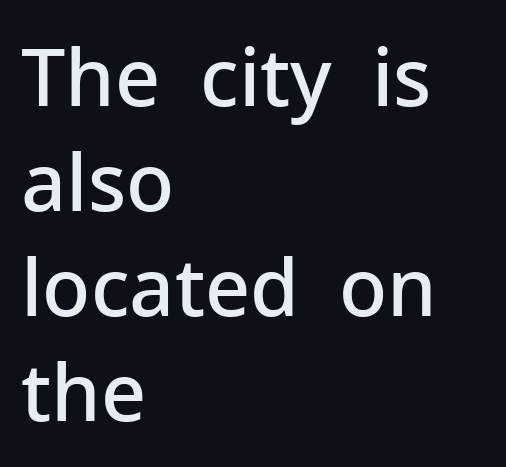
Q: Is the text bold? A: Semi-bold.
Q: Is the text italic (slanted)? A: No, it is upright.
Q: Is the typeface a serif or a sans-serif typeface? A: Sans-serif.
Q: Is the text underlined? A: No.
Q: How is the paragraph aligned? A: Left-aligned.
Q: Is the spacing between letters normal or unusually wide? A: Normal.
Q: Is the spacing between lines tight, normal or loose? A: Normal.
Q: Width (condensed, normal, or wide)? A: Normal.
Q: Stroke contrast? A: Low.
Q: x-height? A: Medium.
Q: Monospaced? A: No.
